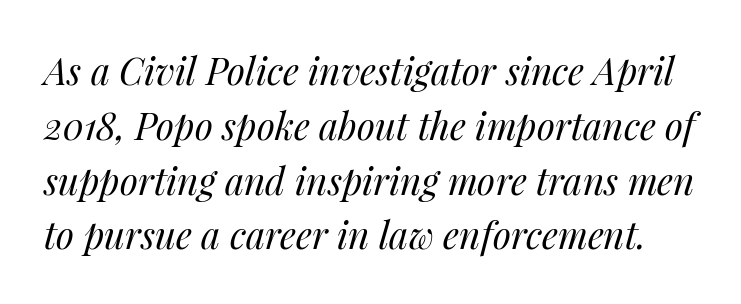
The passage shown has conventional tracking throughout. The lettering tilts uniformly, giving the passage an italic look. Think standard paragraph weight, or any step lighter than that. The passage shown is typed in a proportional face where columns would drift. The gap between lines stays unmarked. The line-height multiplier appears to be the usual default.
